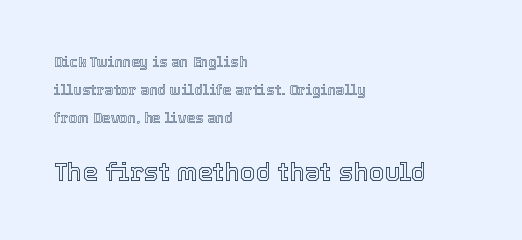
The image shows 25 px text type, upright; set left-aligned, loose line spacing (1.99x), normal letter spacing, not underlined; the second (bottom) block is 1.79x larger.
